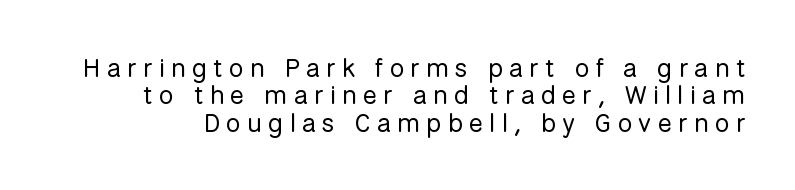
Q: Is the text bold? A: No.
Q: Is the text italic (slanted)? A: No, it is upright.
Q: Is the text underlined? A: No.
Q: Is the spacing between letters normal or unusually wide? A: Unusually wide.
Q: Is the spacing between lines tight, normal or loose? A: Tight.
